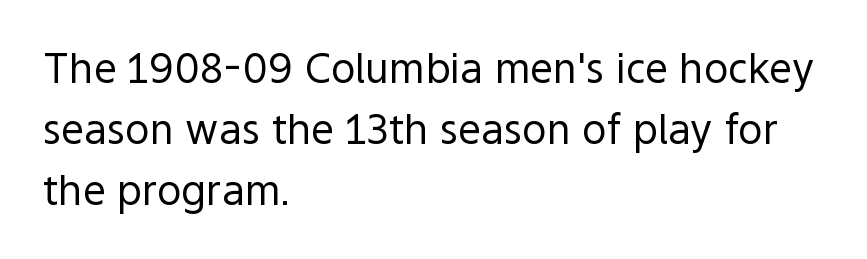
Q: Is the text bold? A: No.
Q: Is the text italic (slanted)? A: No, it is upright.
Q: Is the typeface a serif or a sans-serif typeface? A: Sans-serif.
Q: Is the text underlined? A: No.
Q: How is the paragraph aligned? A: Left-aligned.
Q: Is the spacing between letters normal or unusually wide? A: Normal.
Q: Is the spacing between lines tight, normal or loose? A: Normal.
Q: Width (condensed, normal, or wide)? A: Normal.
Q: x-height? A: Medium.
Q: Monospaced? A: No.
